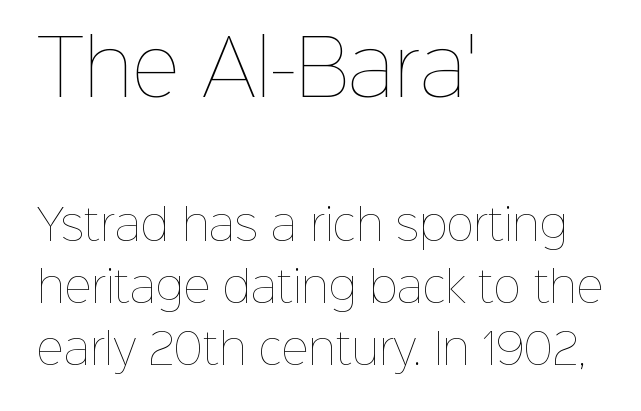
The paragraph shown leans on its left margin. No letter is thick-stroked: the sample isn't bold. The specimen reads as upright at a glance. Which of the two is more prominent by size? The first, at the top. Is there much room between lines? A standard amount, neither cramped nor airy.
